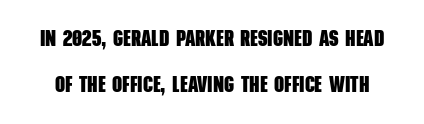
{"bold": "yes", "underline": "no", "line_spacing": "loose", "line_spacing_ratio": 2.1, "letter_spacing": "normal", "letter_spacing_em": 0.0, "glyph_px": 22}
